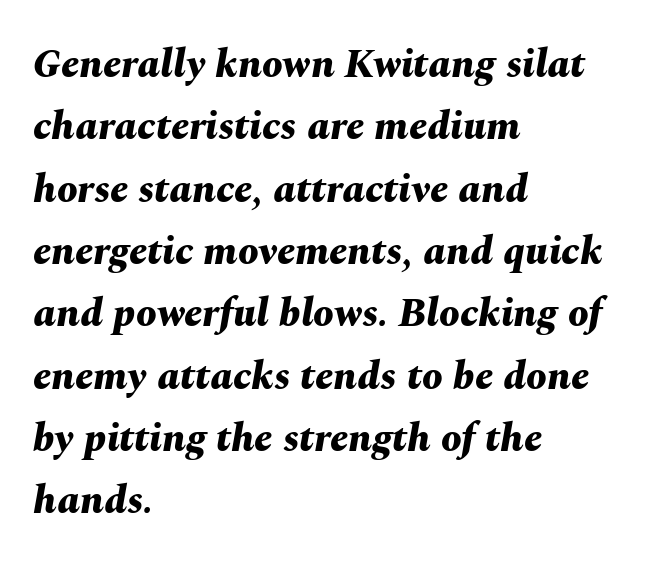
{"italic": "yes", "lean": "right", "slant_degrees": 10, "bold": "yes", "weight": "bold", "width": "normal", "stroke_contrast": "medium", "x_height": "medium", "monospaced": "no", "underline": "no", "align": "left", "line_spacing": "normal", "line_spacing_ratio": 1.52, "letter_spacing": "normal", "letter_spacing_em": 0.0, "glyph_px": 41}
